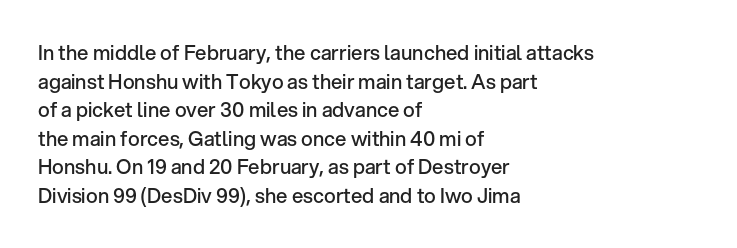
Q: Is the text bold? A: Semi-bold.
Q: Is the text italic (slanted)? A: No, it is upright.
Q: Is the text underlined? A: No.
Q: How is the paragraph aligned? A: Left-aligned.
Q: Is the spacing between letters normal or unusually wide? A: Normal.
Q: Is the spacing between lines tight, normal or loose? A: Normal.
